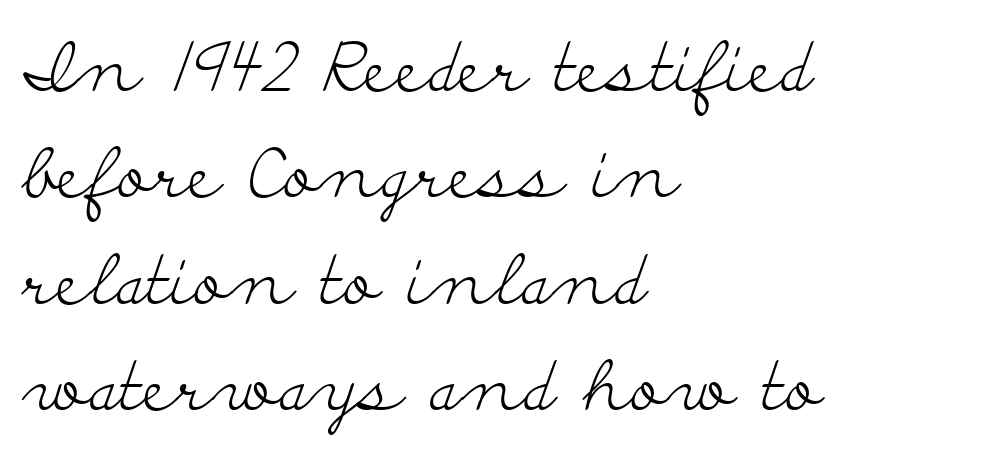
{"serif": "yes", "bold": "no", "weight": "light", "width": "wide", "stroke_contrast": "low", "x_height": "small", "monospaced": "no", "underline": "no", "align": "left", "line_spacing": "normal", "line_spacing_ratio": 1.54, "letter_spacing": "normal", "letter_spacing_em": 0.0, "glyph_px": 69}
